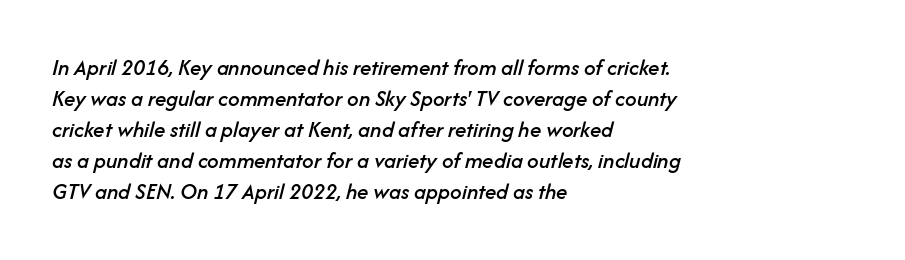
{"italic": "yes", "lean": "right", "slant_degrees": 14, "underline": "no", "align": "left", "line_spacing": "normal", "line_spacing_ratio": 1.35, "letter_spacing": "normal", "letter_spacing_em": 0.0, "glyph_px": 23}
